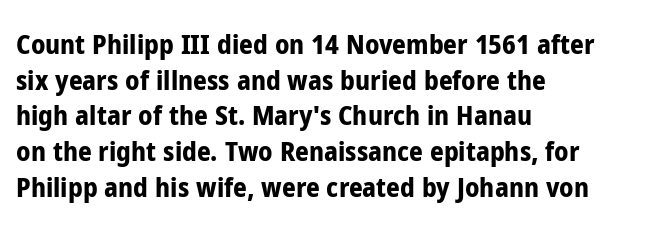
A typesetter would call this leading conventional body-copy spacing. Standard letterfit; no display-style spreading of the glyphs. The axis of the letterforms is exactly vertical. Typeset ragged right — the left edge is the straight one. Clear beneath every line of the passage. Each glyph is drawn with heavy, bold strokes.
